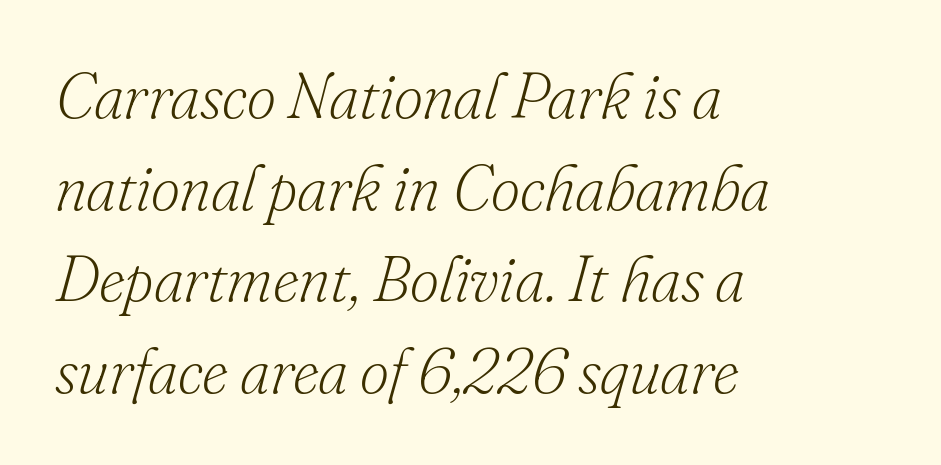
The rendering uses natural spacing where letterforms have individual widths. Type style note: has serifs. Ink coverage per letter is moderate at most. Evenly set lines give the paragraph a standard silhouette. Tracking value appears to be zero — textbook default spacing. Anything drawn beneath the words? Only blank space.
